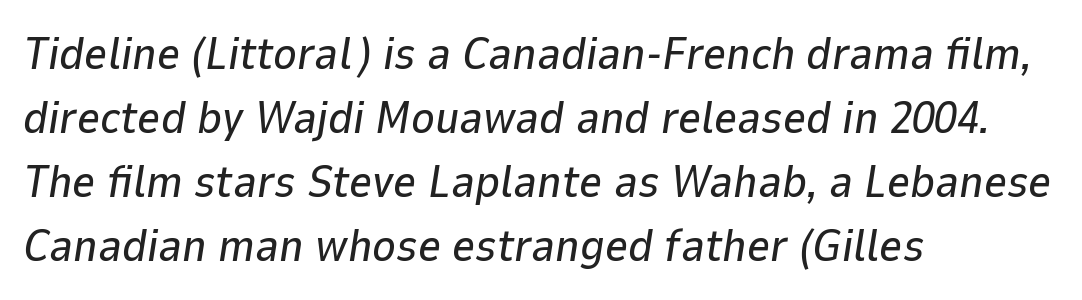
The image shows 45 px text type, italic (leaning right); set left-aligned, normal line spacing (1.42x), normal letter spacing, not underlined; low stroke contrast and a medium x-height.
